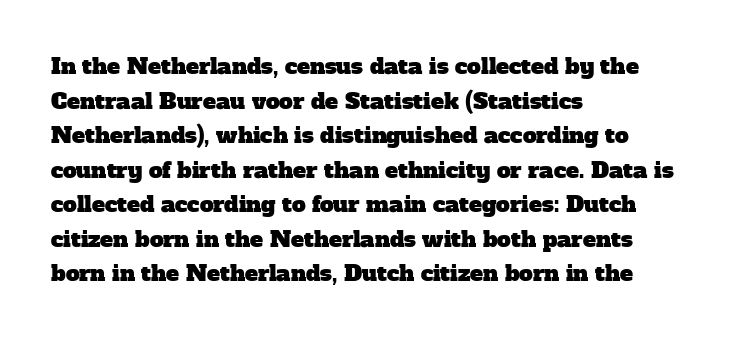
The image shows 22 px text type; set left-aligned, normal line spacing (1.57x), normal letter spacing, not underlined.
